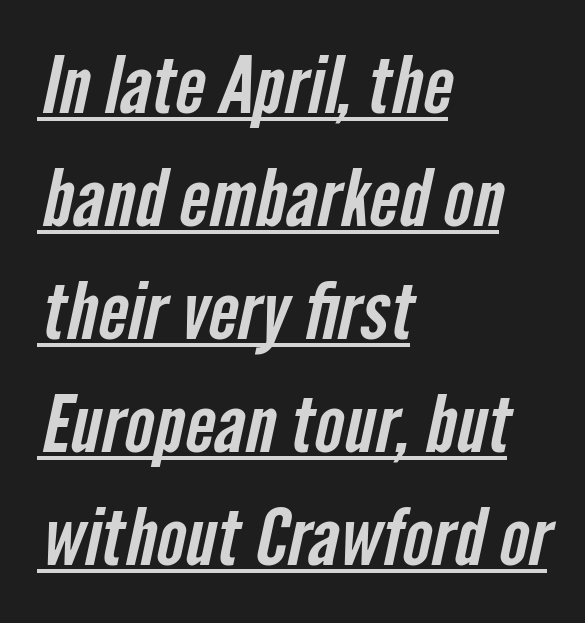
Q: Is the typeface a serif or a sans-serif typeface? A: Sans-serif.
Q: Is the text underlined? A: Yes.
Q: How is the paragraph aligned? A: Left-aligned.
Q: Is the spacing between letters normal or unusually wide? A: Normal.
Q: Is the spacing between lines tight, normal or loose? A: Normal.
Q: Width (condensed, normal, or wide)? A: Condensed.
Q: Stroke contrast? A: Low.
Q: x-height? A: Medium.
Q: Monospaced? A: No.
